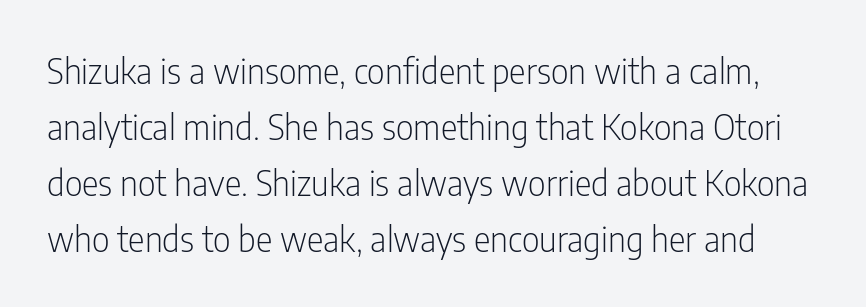
{"serif": "no", "italic": "no", "bold": "no", "weight": "light", "width": "condensed", "stroke_contrast": "low", "x_height": "medium", "monospaced": "no", "underline": "no", "line_spacing": "normal", "line_spacing_ratio": 1.6, "letter_spacing": "normal", "letter_spacing_em": 0.0, "glyph_px": 35}
